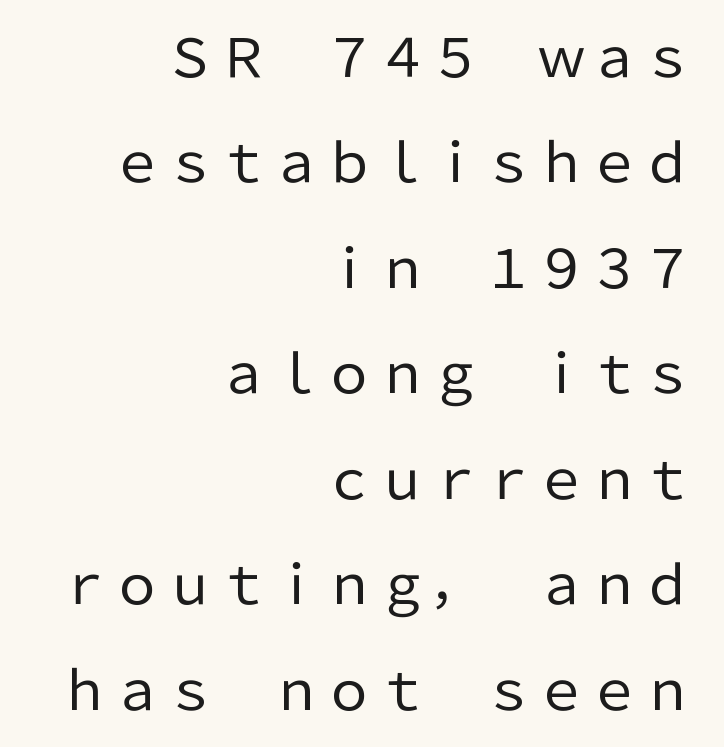
{"serif": "no", "italic": "no", "bold": "no", "weight": "regular", "width": "normal", "stroke_contrast": "low", "x_height": "medium", "monospaced": "no", "underline": "no", "align": "right", "line_spacing": "loose", "line_spacing_ratio": 1.99, "letter_spacing": "normal", "letter_spacing_em": 0.0, "glyph_px": 53}
